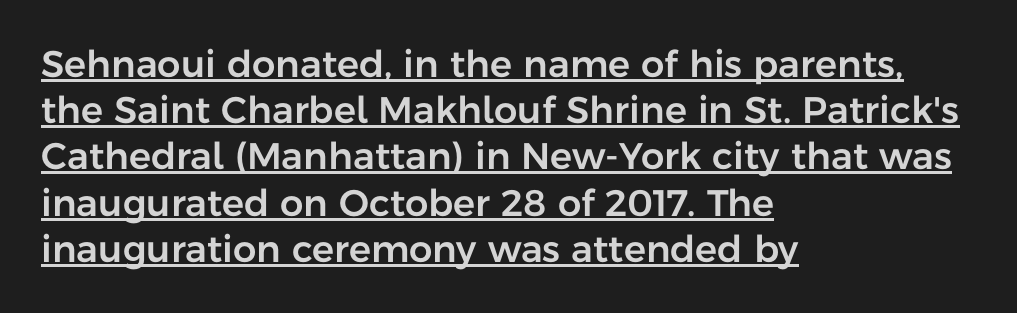
The image shows 37 px sans-serif type, upright; set left-aligned, normal line spacing (1.25x), normal letter spacing, underlined; low stroke contrast and a medium x-height.
